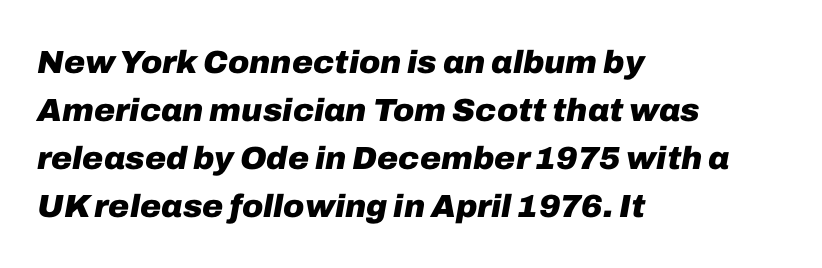
The image shows 32 px heavy type, italic (leaning right); set left-aligned, normal line spacing (1.5x), normal letter spacing, not underlined; low stroke contrast and a medium x-height.
